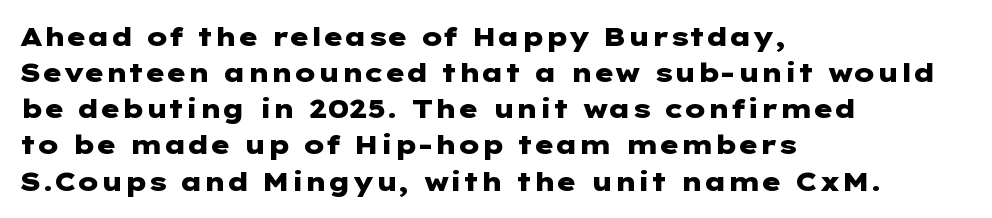
Q: Is the text bold? A: Yes.
Q: Is the text italic (slanted)? A: No, it is upright.
Q: Is the text underlined? A: No.
Q: How is the paragraph aligned? A: Left-aligned.
Q: Is the spacing between letters normal or unusually wide? A: Normal.
Q: Is the spacing between lines tight, normal or loose? A: Normal.
